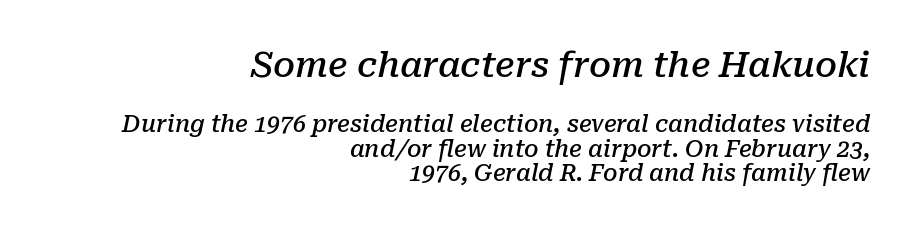
{"serif": "yes", "italic": "yes", "lean": "right", "slant_degrees": 10, "bold": "semi", "weight": "semibold", "width": "normal", "stroke_contrast": "low", "x_height": "medium", "monospaced": "no", "underline": "no", "align": "right", "line_spacing": "tight", "line_spacing_ratio": 1.08, "letter_spacing": "normal", "letter_spacing_em": 0.0, "larger_block": "first", "size_ratio": 1.52, "glyph_px": 35}
